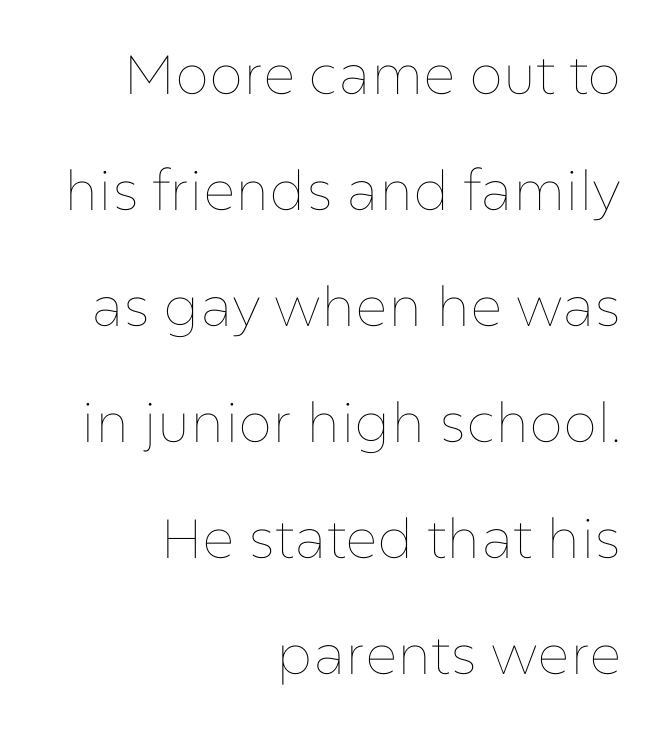
Heft: none added — not bold. Students, observe: this is what heavily led, spacious text looks like. Notice how the passage keeps a crisp vertical edge on the right only. Every stem runs plumb, perpendicular to the baseline. Spacing verdict: proportional, widths tailored to each character.
